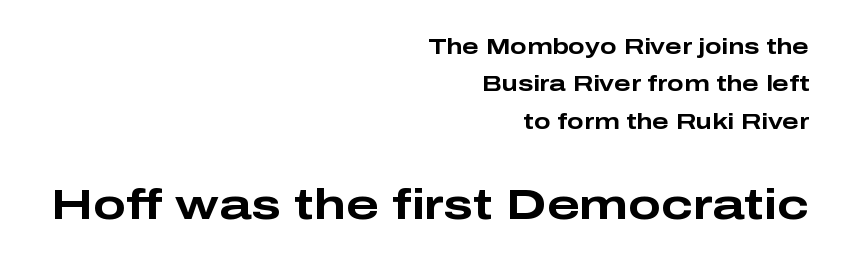
{"serif": "no", "italic": "no", "bold": "yes", "weight": "bold", "width": "wide", "stroke_contrast": "low", "x_height": "medium", "monospaced": "no", "underline": "no", "align": "right", "line_spacing": "normal", "line_spacing_ratio": 1.7, "letter_spacing": "normal", "letter_spacing_em": 0.0, "larger_block": "second", "size_ratio": 1.95, "glyph_px": 43}
